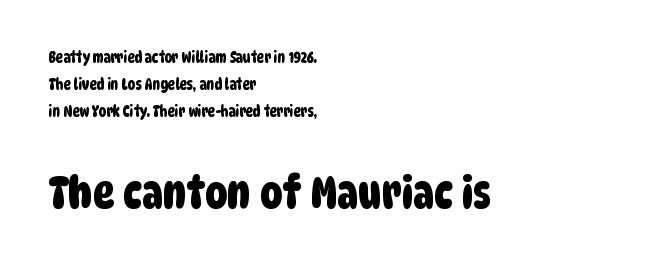
The image shows 45 px condensed sans-serif type; set left-aligned, line spacing 1.8x, normal letter spacing, not underlined; the second (bottom) block is 3.0x larger; low stroke contrast and a large x-height.
